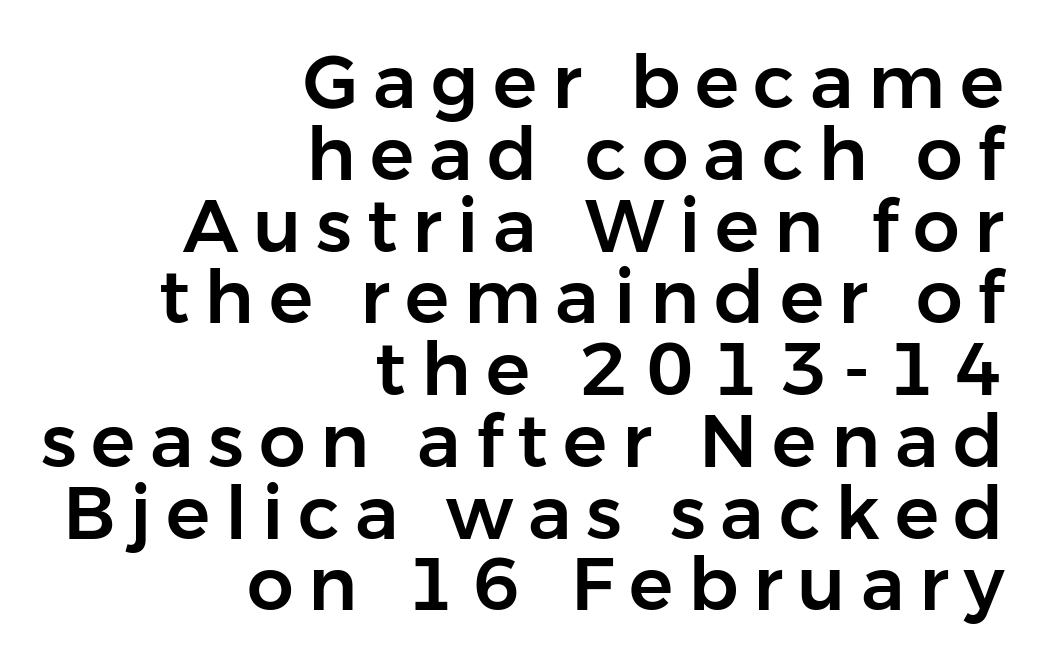
Looks like regular typesetting: each glyph gets only the width it needs. Rendered with straight, roman letterforms. A typesetter would call this leading minimal, almost set solid. Font category for this specimen: sans-serif.
